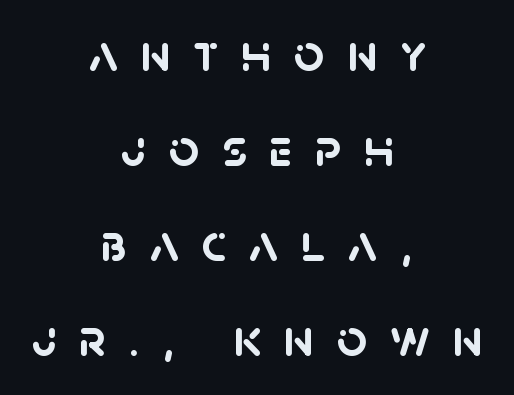
Rule under the text: the space is simply empty. Centered paragraph, ragged on both sides. Here the designer chose a conventional face with non-uniform glyph widths. The glyphs in this specimen are sans serif. Does extra space separate the letters? Yes, quite a lot of it.
